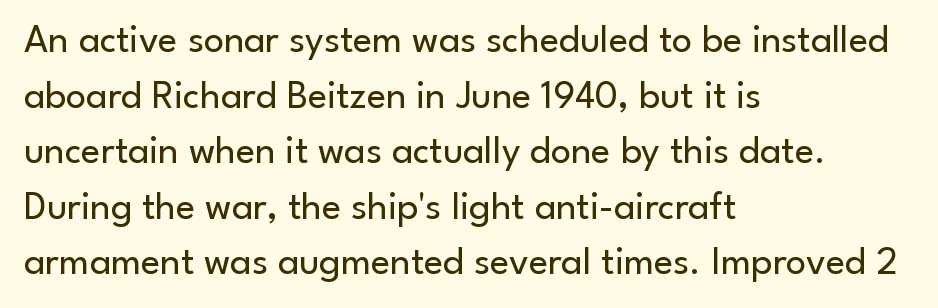
{"serif": "no", "italic": "no", "bold": "no", "weight": "regular", "width": "normal", "stroke_contrast": "low", "x_height": "small", "monospaced": "no", "underline": "no", "align": "left", "line_spacing": "normal", "line_spacing_ratio": 1.39, "letter_spacing": "normal", "letter_spacing_em": 0.0, "glyph_px": 40}
